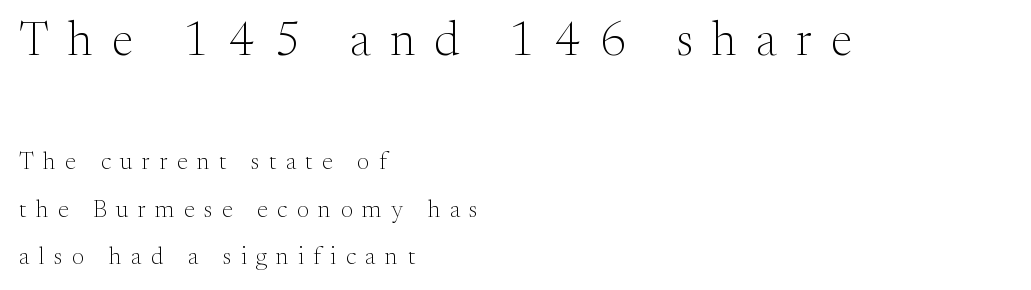
{"serif": "yes", "italic": "no", "bold": "no", "weight": "light", "width": "normal", "stroke_contrast": "medium", "x_height": "small", "monospaced": "no", "underline": "no", "align": "left", "line_spacing": "loose", "line_spacing_ratio": 1.96, "letter_spacing": "wide", "letter_spacing_em": 0.4, "larger_block": "first", "size_ratio": 2.0, "glyph_px": 48}
